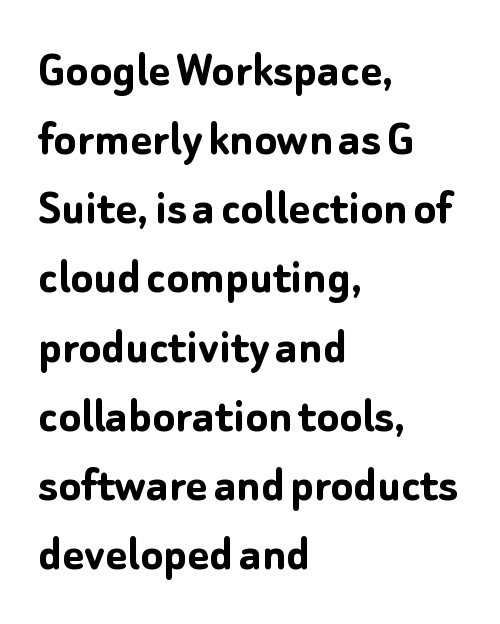
{"serif": "no", "italic": "no", "bold": "yes", "weight": "semibold", "width": "normal", "stroke_contrast": "low", "x_height": "medium", "monospaced": "no", "underline": "no", "align": "left", "line_spacing": "normal", "line_spacing_ratio": 1.33, "letter_spacing": "normal", "letter_spacing_em": 0.0, "glyph_px": 52}
